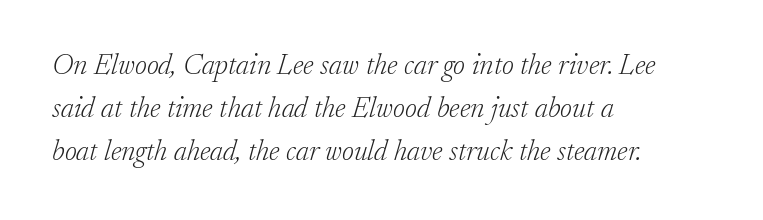
Q: Is the text bold? A: No.
Q: Is the text italic (slanted)? A: Yes, it leans right by about 17 degrees.
Q: Is the typeface a serif or a sans-serif typeface? A: Serif.
Q: Is the text underlined? A: No.
Q: How is the paragraph aligned? A: Left-aligned.
Q: Is the spacing between letters normal or unusually wide? A: Normal.
Q: Is the spacing between lines tight, normal or loose? A: Normal.
Q: Width (condensed, normal, or wide)? A: Normal.
Q: Stroke contrast? A: Low.
Q: x-height? A: Small.
Q: Monospaced? A: No.
